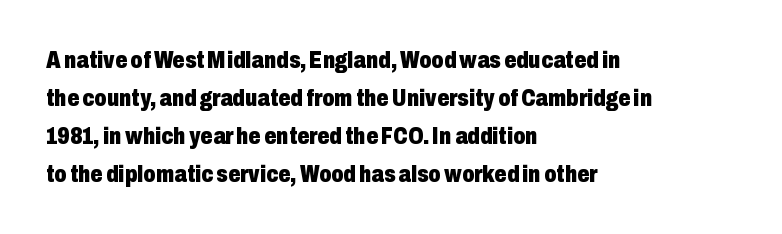
The image shows 24 px bold type, upright; set left-aligned, normal line spacing (1.58x), normal letter spacing, not underlined.
